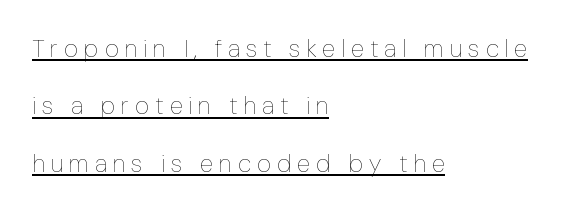
The image shows 25 px text type, upright; set left-aligned, loose line spacing (2.3x), unusually wide letter spacing (+0.23 em), underlined.
